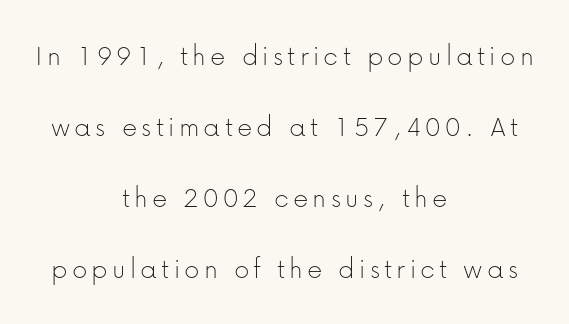
The image shows 30 px thin sans-serif type, upright; set centered, loose line spacing (2.37x), not underlined; low stroke contrast and a medium x-height.
